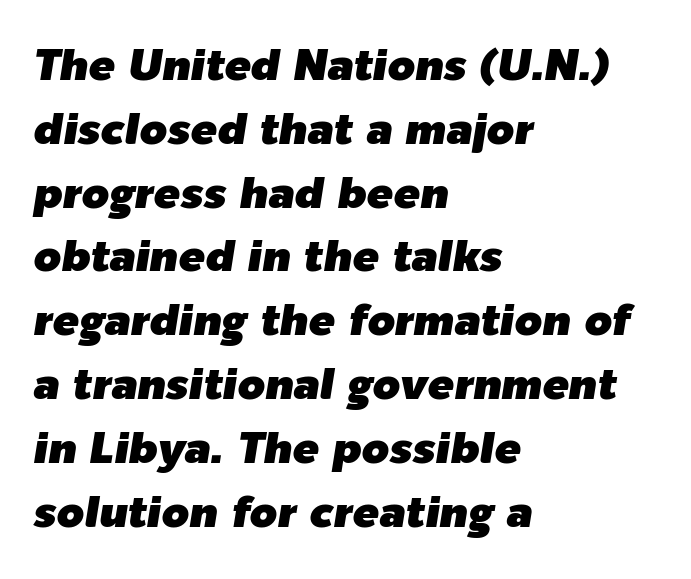
Is this a fixed-width face? No — the glyphs have proportional, varying widths. Typeset ragged right — the left edge is the straight one. This block has exactly the height ordinary leading produces. Slant detected: the letters are inclined. The line texture is even and compact thanks to regular tracking. The strip under each line holds only bare page.
